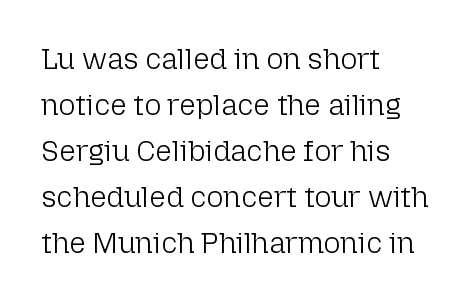
Compared with typical paragraphs, the rows here are spaced about the same. A clean baseline with only descenders dipping below it. You could not count columns in this text — the font is proportionally spaced. In terms of posture, this sample is upright. This is sans-serif lettering, the kind often seen on screens and signage.
